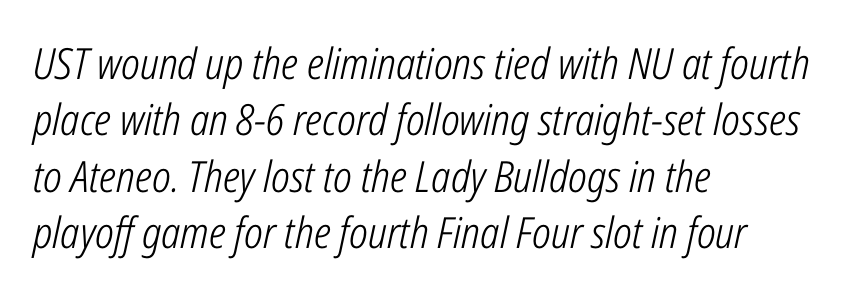
{"italic": "yes", "lean": "right", "slant_degrees": 12, "bold": "no", "weight": "light", "width": "condensed", "stroke_contrast": "low", "x_height": "medium", "monospaced": "no", "underline": "no", "align": "left", "line_spacing": "normal", "line_spacing_ratio": 1.31, "letter_spacing": "normal", "letter_spacing_em": 0.0, "glyph_px": 43}
